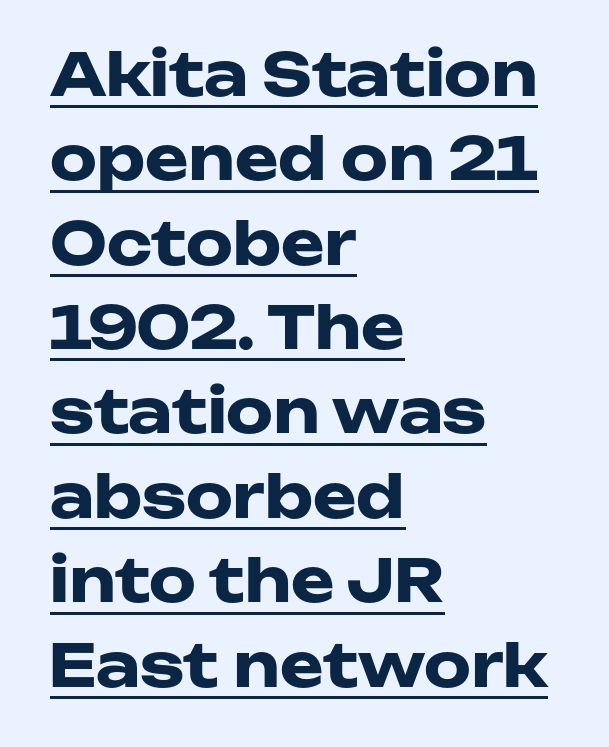
The image shows 59 px heavy, wide sans-serif type, upright; set left-aligned, normal line spacing (1.43x), normal letter spacing, underlined; low stroke contrast and a medium x-height.
